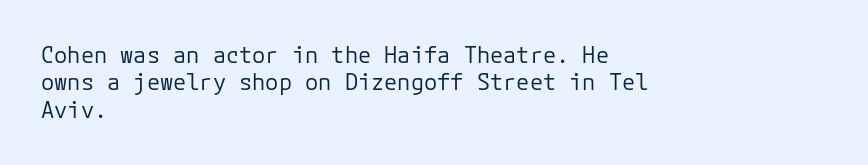
The image shows 22 px text type, upright; set left-aligned, line spacing 1.24x, normal letter spacing, not underlined.
